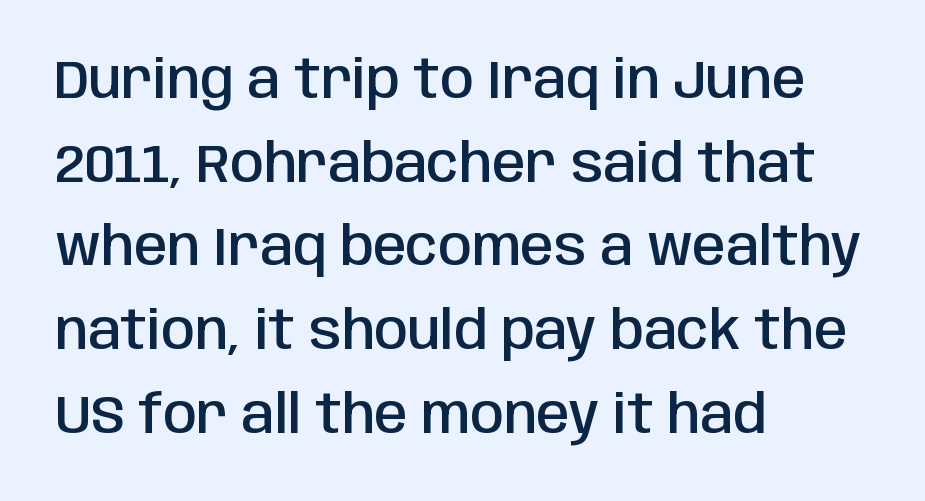
Q: Is the text bold? A: Semi-bold.
Q: Is the text italic (slanted)? A: No, it is upright.
Q: Is the typeface a serif or a sans-serif typeface? A: Sans-serif.
Q: Is the text underlined? A: No.
Q: How is the paragraph aligned? A: Left-aligned.
Q: Is the spacing between letters normal or unusually wide? A: Normal.
Q: Is the spacing between lines tight, normal or loose? A: Normal.
Q: Width (condensed, normal, or wide)? A: Condensed.
Q: Stroke contrast? A: Low.
Q: x-height? A: Large.
Q: Monospaced? A: No.
